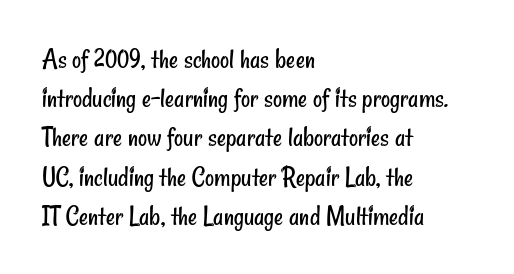
The image shows 28 px regular-weight, condensed sans-serif type; set left-aligned, normal line spacing (1.4x), normal letter spacing, not underlined; low stroke contrast and a small x-height.
